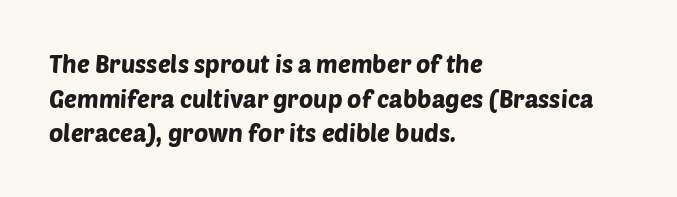
This sample uses plain, unmodified letter spacing. The text block is weighted toward the left margin, trailing off unevenly rightward. Letters rest on an invisible, unmarked baseline. Does the leading feel generous? No, just average.
